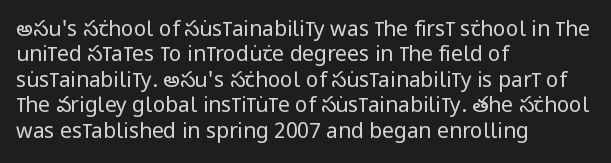
The image shows 21 px text type, upright; set left-aligned, line spacing 1.21x, normal letter spacing, not underlined.
